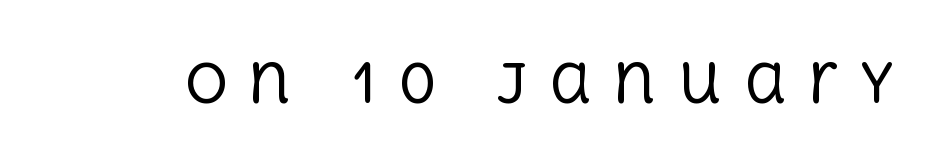
{"serif": "yes", "italic": "no", "bold": "no", "weight": "regular", "width": "normal", "x_height": "large", "monospaced": "no", "underline": "no", "letter_spacing": "wide", "letter_spacing_em": 0.39, "glyph_px": 54}
